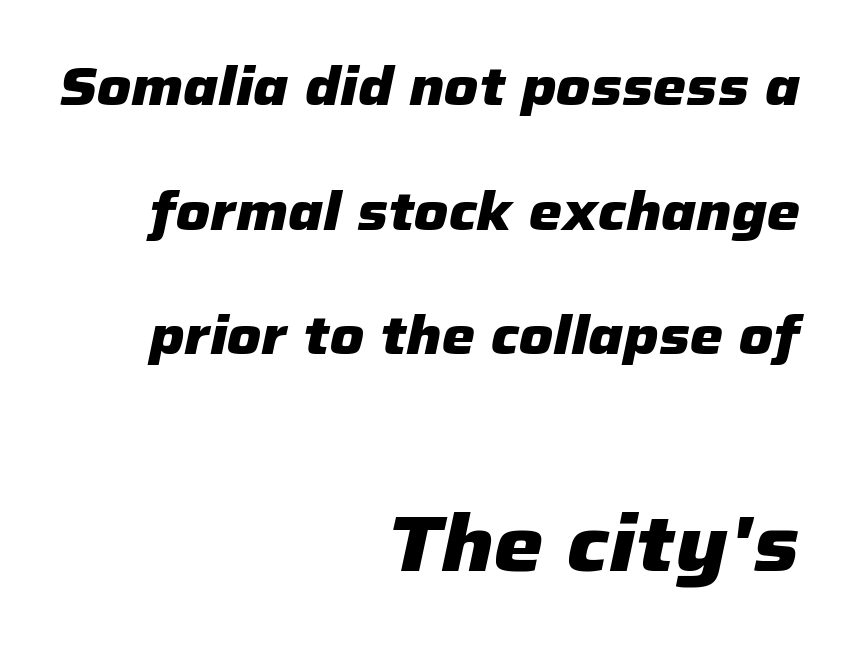
{"italic": "yes", "lean": "right", "slant_degrees": 12, "bold": "yes", "weight": "heavy", "width": "normal", "stroke_contrast": "low", "x_height": "medium", "monospaced": "no", "underline": "no", "align": "right", "line_spacing": "loose", "line_spacing_ratio": 2.35, "letter_spacing": "normal", "letter_spacing_em": 0.0, "larger_block": "second", "size_ratio": 1.49, "glyph_px": 79}
